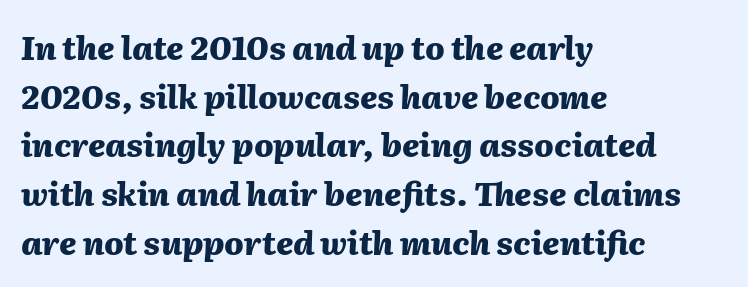
{"italic": "yes", "lean": "right", "slant_degrees": 2, "bold": "yes", "weight": "heavy", "width": "normal", "stroke_contrast": "medium", "x_height": "medium", "monospaced": "no", "underline": "no", "align": "left", "line_spacing": "normal", "line_spacing_ratio": 1.52, "letter_spacing": "normal", "letter_spacing_em": 0.0, "glyph_px": 32}
